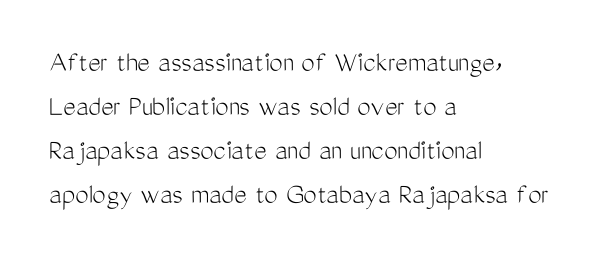
{"serif": "no", "italic": "no", "bold": "no", "weight": "light", "width": "condensed", "stroke_contrast": "medium", "x_height": "medium", "monospaced": "no", "underline": "no", "align": "left", "line_spacing": "normal", "line_spacing_ratio": 1.47, "letter_spacing": "normal", "letter_spacing_em": 0.0, "glyph_px": 30}
